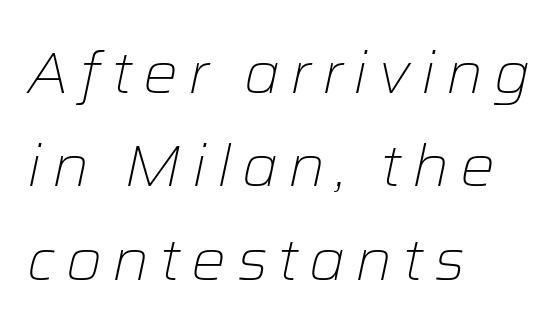
{"italic": "yes", "lean": "right", "slant_degrees": 12, "bold": "no", "weight": "light", "width": "normal", "stroke_contrast": "low", "x_height": "medium", "monospaced": "no", "underline": "no", "align": "left", "line_spacing": "normal", "line_spacing_ratio": 1.61, "glyph_px": 58}
